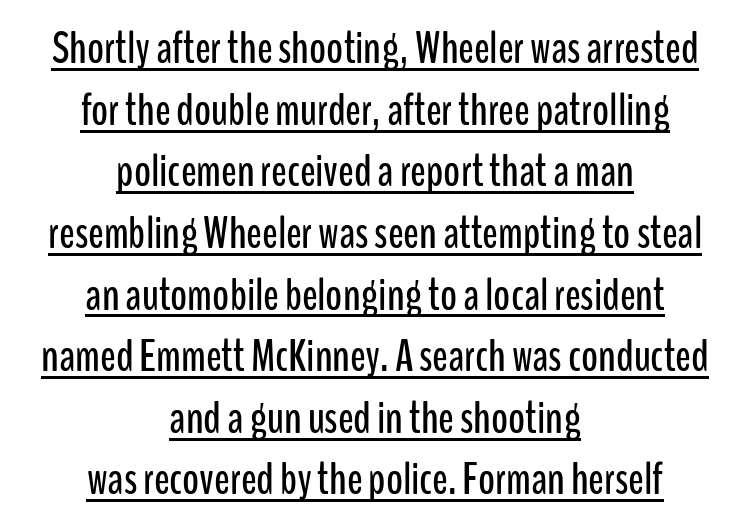
Q: Is the text italic (slanted)? A: No, it is upright.
Q: Is the typeface a serif or a sans-serif typeface? A: Sans-serif.
Q: Is the text underlined? A: Yes.
Q: How is the paragraph aligned? A: Centered.
Q: Is the spacing between letters normal or unusually wide? A: Normal.
Q: Is the spacing between lines tight, normal or loose? A: Normal.
Q: Width (condensed, normal, or wide)? A: Condensed.
Q: Stroke contrast? A: Low.
Q: x-height? A: Medium.
Q: Monospaced? A: No.
